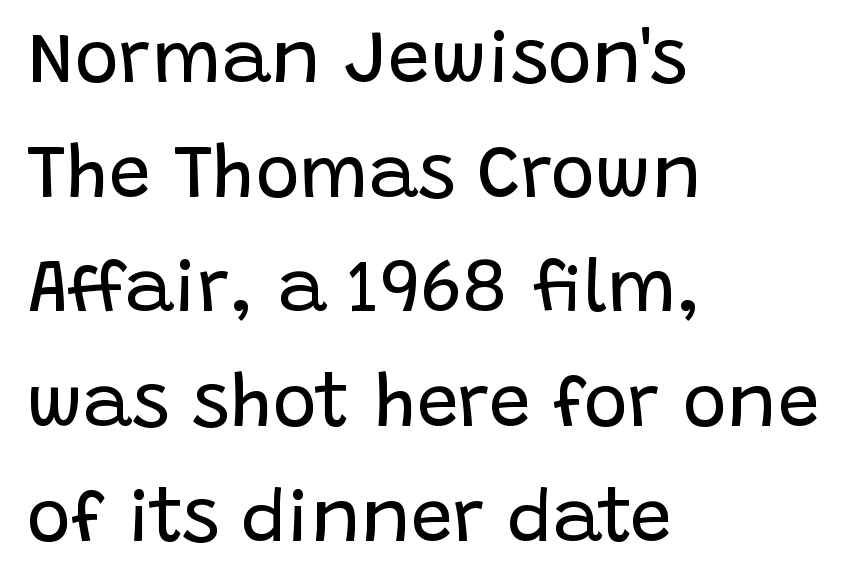
The image shows 75 px regular-weight sans-serif type, upright; set left-aligned, normal line spacing (1.53x), normal letter spacing, not underlined; low stroke contrast and a large x-height.
